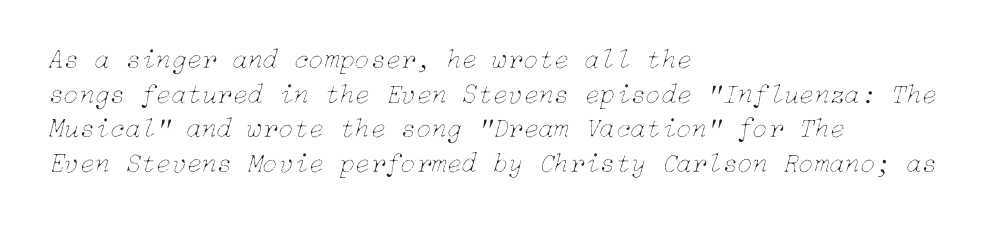
{"italic": "yes", "lean": "right", "slant_degrees": 15, "bold": "no", "weight": "thin", "width": "normal", "stroke_contrast": "low", "x_height": "medium", "underline": "no", "align": "left", "line_spacing_ratio": 1.24, "letter_spacing": "normal", "letter_spacing_em": 0.0, "glyph_px": 28}
